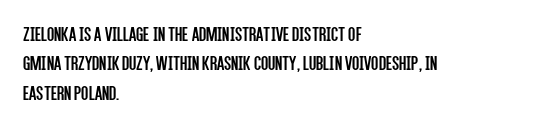
A clean baseline with only descenders dipping below it. If you drew a line through each stem, it would be perfectly vertical. Honestly, the row spacing looks completely unremarkable. Is this a heavy cut? Hardly; it is regular or lighter.
